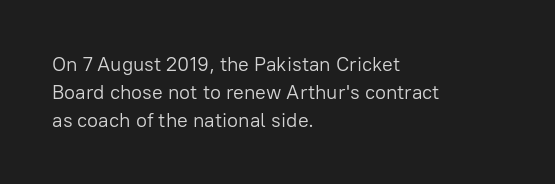
The image shows 20 px text type, upright; set left-aligned, normal line spacing (1.4x), normal letter spacing, not underlined.
